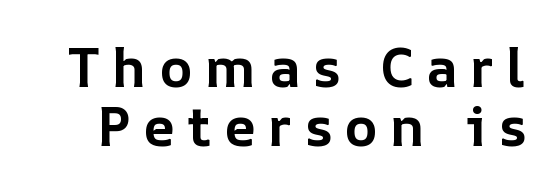
{"italic": "no", "bold": "yes", "weight": "bold", "width": "normal", "stroke_contrast": "low", "x_height": "medium", "monospaced": "no", "underline": "no", "line_spacing": "tight", "line_spacing_ratio": 1.08, "letter_spacing": "wide", "letter_spacing_em": 0.23, "glyph_px": 55}
